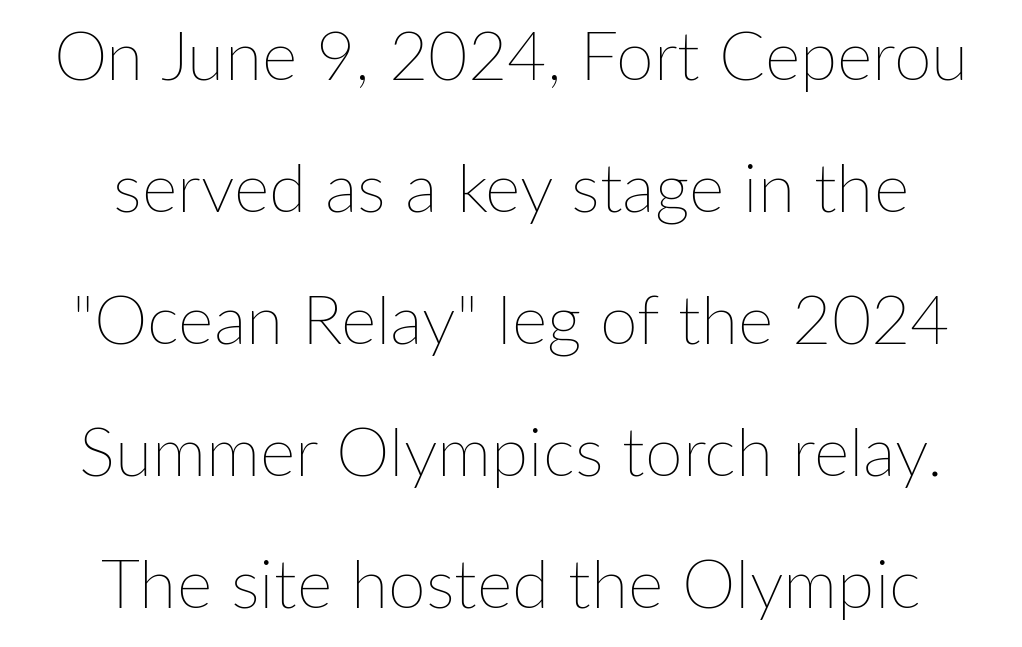
{"italic": "no", "bold": "no", "weight": "thin", "width": "normal", "stroke_contrast": "low", "x_height": "medium", "monospaced": "no", "underline": "no", "align": "center", "line_spacing": "loose", "line_spacing_ratio": 1.94, "letter_spacing": "normal", "letter_spacing_em": 0.0, "glyph_px": 68}
